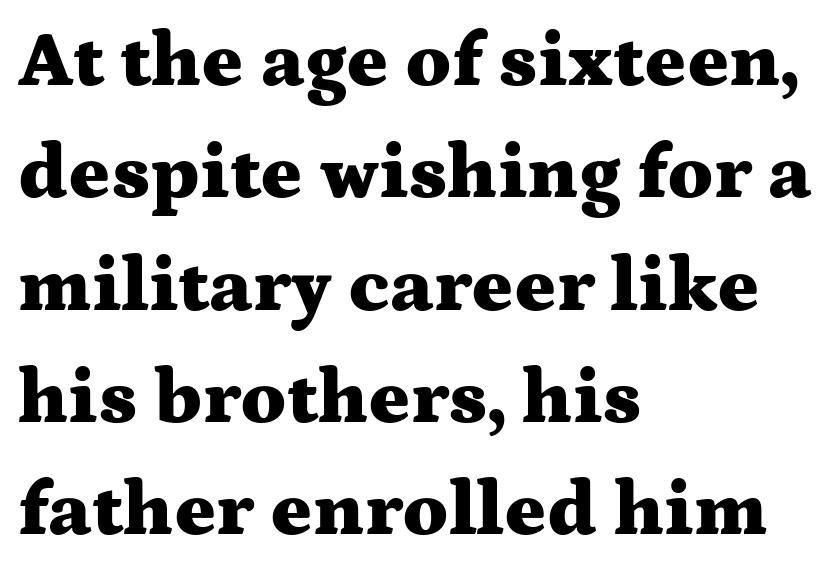
Q: Is the text bold? A: Yes.
Q: Is the text italic (slanted)? A: No, it is upright.
Q: Is the typeface a serif or a sans-serif typeface? A: Serif.
Q: Is the text underlined? A: No.
Q: How is the paragraph aligned? A: Left-aligned.
Q: Is the spacing between letters normal or unusually wide? A: Normal.
Q: Is the spacing between lines tight, normal or loose? A: Normal.
Q: Width (condensed, normal, or wide)? A: Wide.
Q: Stroke contrast? A: Medium.
Q: x-height? A: Medium.
Q: Monospaced? A: No.
